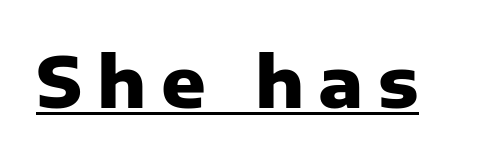
Q: Is the text bold? A: Yes.
Q: Is the text italic (slanted)? A: No, it is upright.
Q: Is the typeface a serif or a sans-serif typeface? A: Sans-serif.
Q: Is the text underlined? A: Yes.
Q: Is the spacing between letters normal or unusually wide? A: Unusually wide.
Q: Width (condensed, normal, or wide)? A: Normal.
Q: Stroke contrast? A: Low.
Q: x-height? A: Medium.
Q: Monospaced? A: No.
